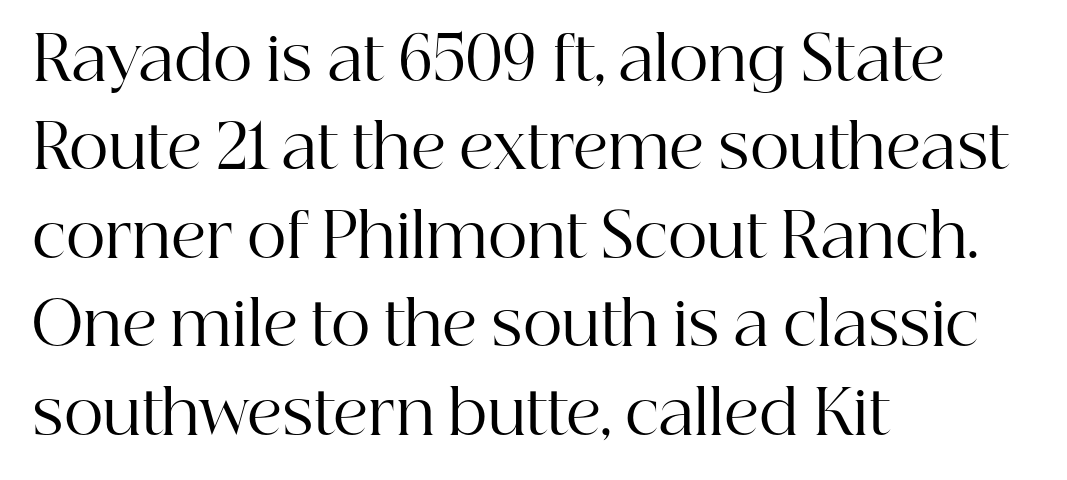
Successive baselines arrive at the customary interval. Does extra space separate the letters? No, they use regular spacing. A quiet, ordinary-to-light weight characterises the typeface. This is the regular roman posture of the typeface.
